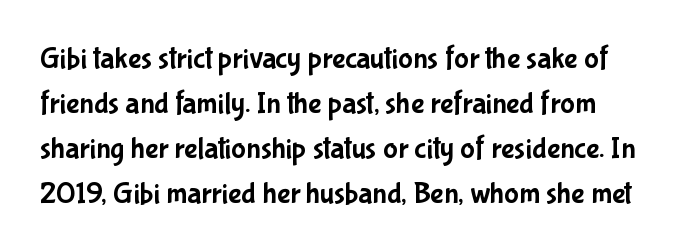
{"serif": "no", "italic": "no", "width": "condensed", "stroke_contrast": "low", "x_height": "medium", "monospaced": "no", "underline": "no", "line_spacing": "normal", "line_spacing_ratio": 1.45, "letter_spacing": "normal", "letter_spacing_em": 0.0, "glyph_px": 31}
